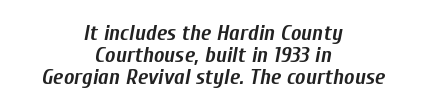
Q: Is the text bold? A: Yes.
Q: Is the text italic (slanted)? A: Yes, it leans right by about 10 degrees.
Q: Is the text underlined? A: No.
Q: How is the paragraph aligned? A: Centered.
Q: Is the spacing between letters normal or unusually wide? A: Normal.
Q: Is the spacing between lines tight, normal or loose? A: Tight.
